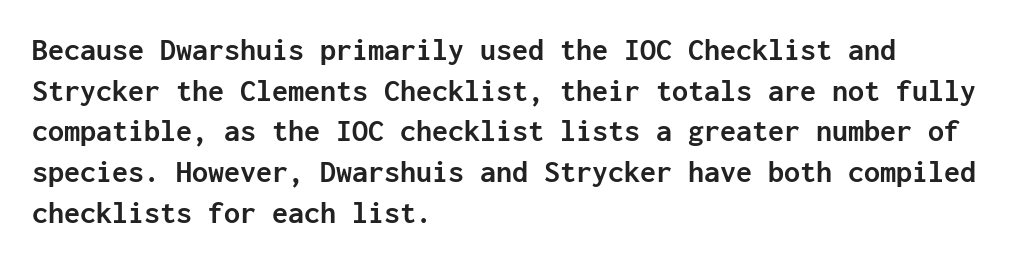
The image shows 32 px semibold sans-serif type, upright, monospaced; set left-aligned, normal line spacing (1.27x), normal letter spacing, not underlined; low stroke contrast and a medium x-height.
